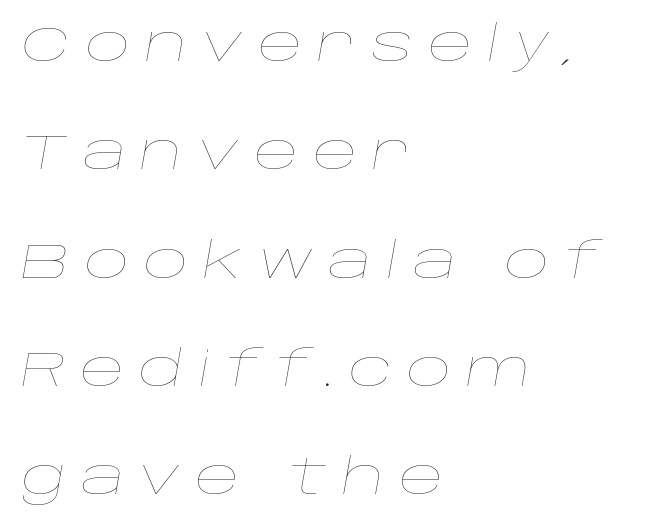
{"italic": "yes", "lean": "right", "slant_degrees": 10, "bold": "no", "weight": "thin", "width": "wide", "stroke_contrast": "low", "x_height": "large", "monospaced": "no", "underline": "no", "align": "left", "line_spacing": "loose", "line_spacing_ratio": 2.21, "letter_spacing": "wide", "letter_spacing_em": 0.29, "glyph_px": 49}
